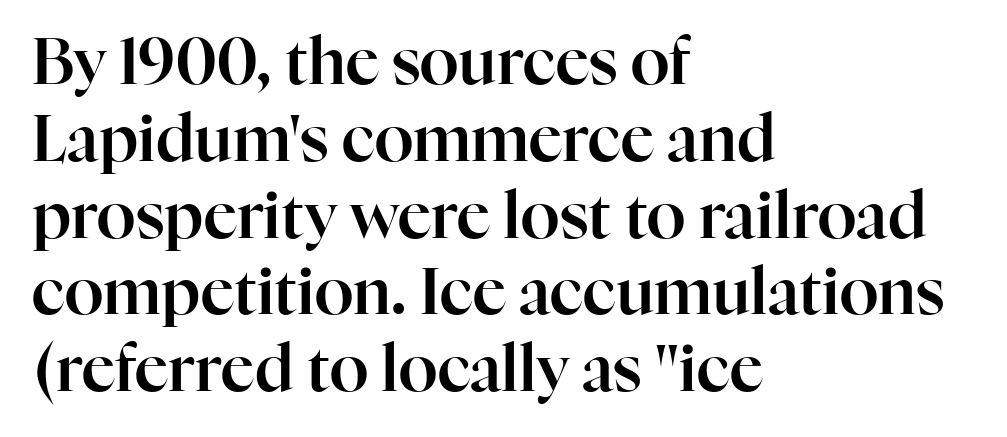
Q: Is the text italic (slanted)? A: No, it is upright.
Q: Is the typeface a serif or a sans-serif typeface? A: Serif.
Q: Is the text underlined? A: No.
Q: How is the paragraph aligned? A: Left-aligned.
Q: Is the spacing between letters normal or unusually wide? A: Normal.
Q: Width (condensed, normal, or wide)? A: Normal.
Q: Stroke contrast? A: High.
Q: x-height? A: Medium.
Q: Monospaced? A: No.
